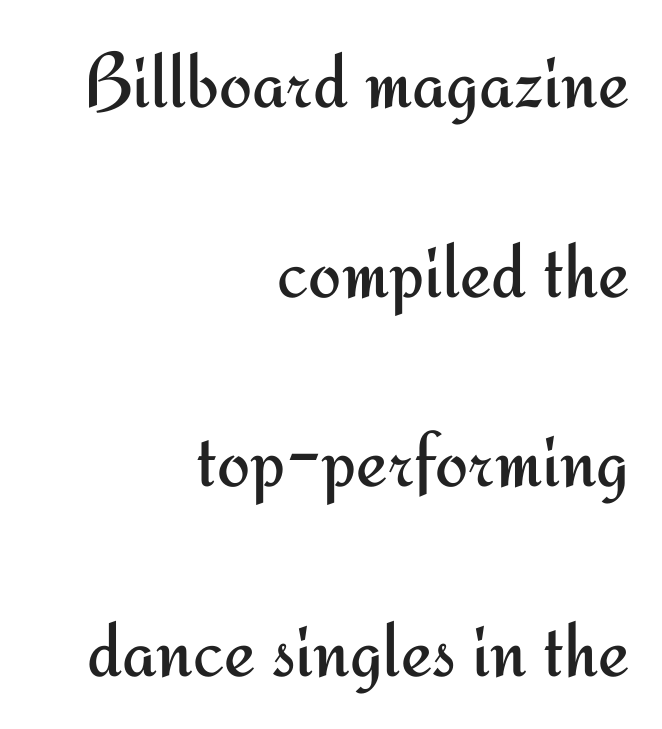
The type is set solid horizontally, with unmodified tracking. Posture: upright roman. Bare-footed words on every line. Stroke terminals: plain, sans-serif. Reading down the block, your eye finds every line finishing at a fixed right position. Compared with a typical body face, this is equally light or lighter still.
